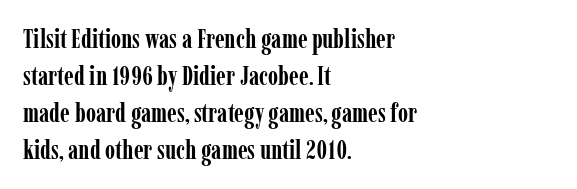
The image shows 26 px bold type, upright; set left-aligned, normal line spacing (1.42x), normal letter spacing, not underlined.
